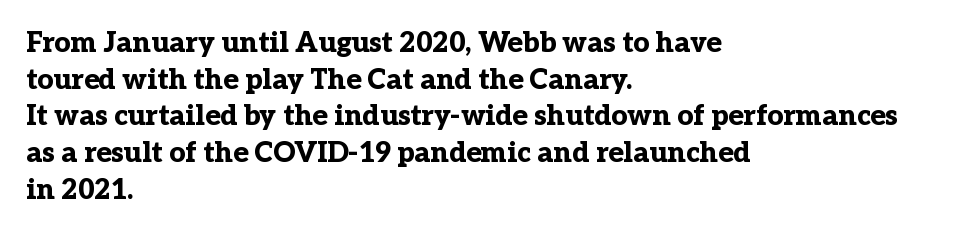
Q: Is the text bold? A: Yes.
Q: Is the text italic (slanted)? A: No, it is upright.
Q: Is the typeface a serif or a sans-serif typeface? A: Serif.
Q: Is the text underlined? A: No.
Q: How is the paragraph aligned? A: Left-aligned.
Q: Is the spacing between letters normal or unusually wide? A: Normal.
Q: Is the spacing between lines tight, normal or loose? A: Normal.
Q: Width (condensed, normal, or wide)? A: Normal.
Q: Stroke contrast? A: Low.
Q: x-height? A: Medium.
Q: Monospaced? A: No.
